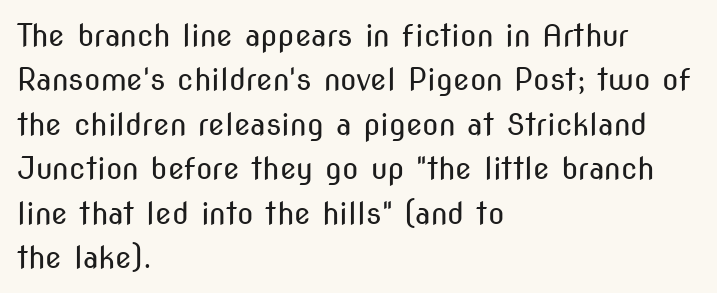
The image shows 30 px regular-weight, condensed sans-serif type, upright; set left-aligned, normal line spacing (1.48x), normal letter spacing, not underlined; medium stroke contrast and a medium x-height.
